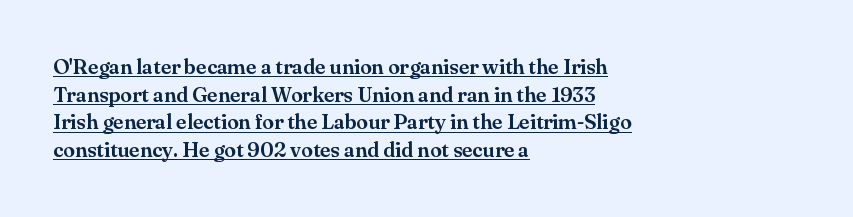
{"italic": "no", "underline": "yes", "align": "left", "line_spacing": "normal", "line_spacing_ratio": 1.32, "letter_spacing": "normal", "letter_spacing_em": 0.0, "glyph_px": 21}
